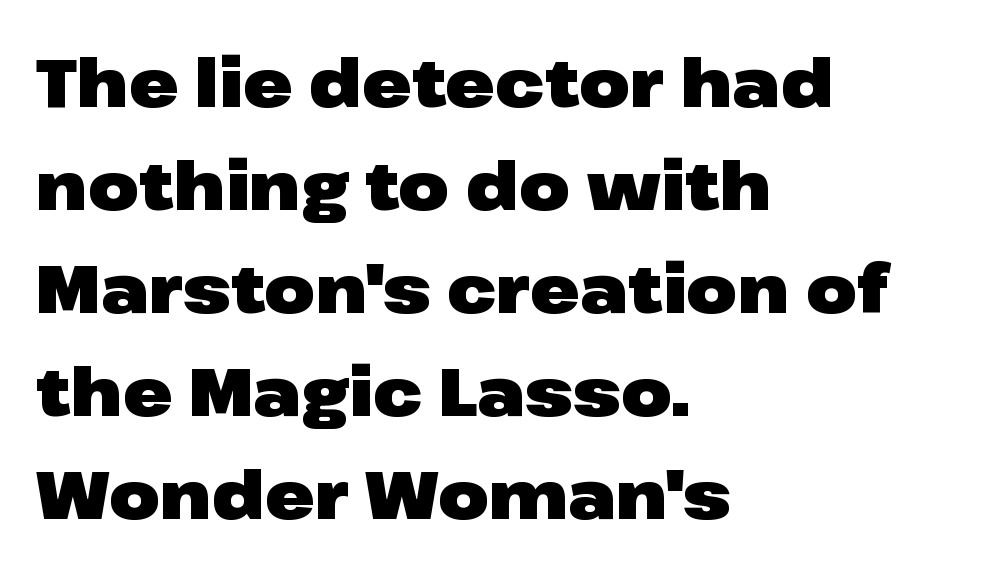
The image shows 66 px heavy, wide sans-serif type, upright; set left-aligned, normal line spacing (1.56x), normal letter spacing, not underlined; low stroke contrast and a medium x-height.
